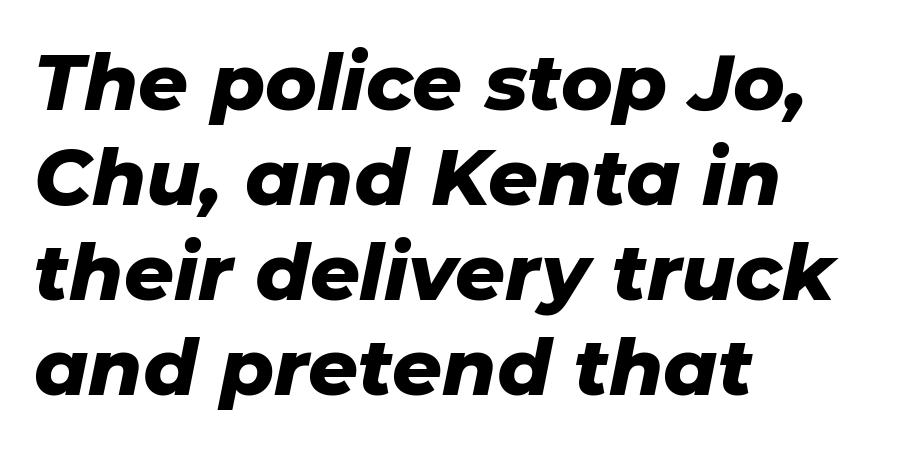
{"italic": "yes", "lean": "right", "slant_degrees": 11, "bold": "yes", "weight": "heavy", "width": "normal", "stroke_contrast": "low", "x_height": "medium", "monospaced": "no", "underline": "no", "align": "left", "line_spacing_ratio": 1.22, "letter_spacing": "normal", "letter_spacing_em": 0.0, "glyph_px": 78}
